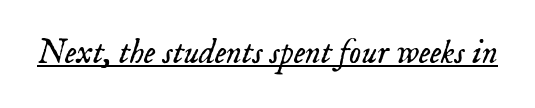
The image shows 34 px light serif type, italic (leaning right); set normal letter spacing, underlined; low stroke contrast and a small x-height.
